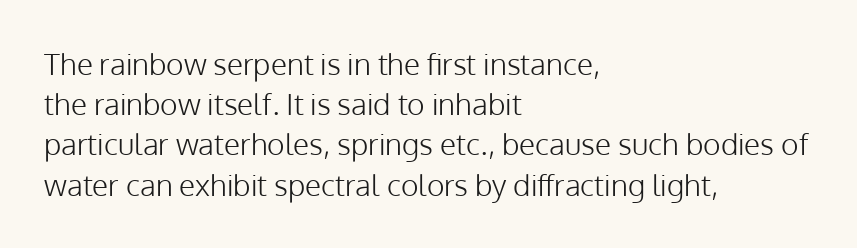
{"serif": "no", "italic": "no", "bold": "no", "weight": "light", "width": "normal", "stroke_contrast": "low", "x_height": "medium", "monospaced": "no", "underline": "no", "align": "left", "line_spacing": "normal", "line_spacing_ratio": 1.34, "letter_spacing": "normal", "letter_spacing_em": 0.0, "glyph_px": 30}
